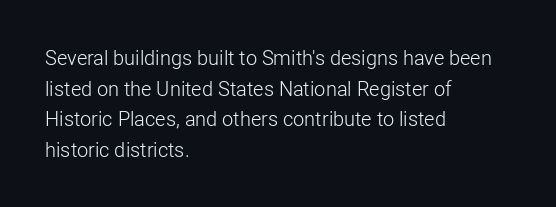
If you drew a line through each stem, it would be perfectly vertical. Students, observe: this is what conventionally led text looks like. Alignment: flush left. Decoration check: the copy has no underline.
